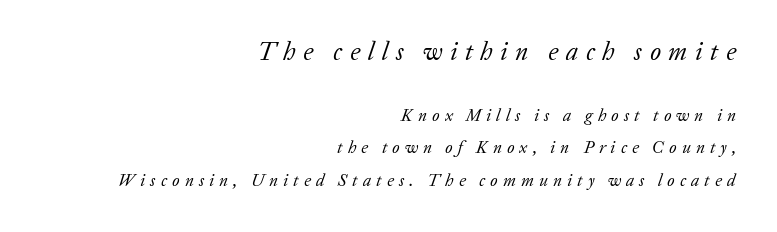
{"italic": "yes", "lean": "right", "slant_degrees": 20, "bold": "no", "underline": "no", "align": "right", "line_spacing_ratio": 1.89, "letter_spacing": "wide", "letter_spacing_em": 0.3, "larger_block": "first", "size_ratio": 1.47, "glyph_px": 25}
